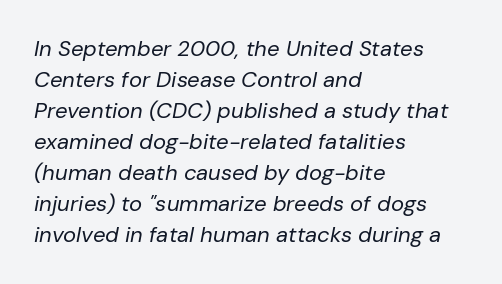
Every row of glyphs begins at an identical x-position on the left. Vertical spacing — default. Rule under the text: the space is simply empty. Tracking value appears to be zero — textbook default spacing.
